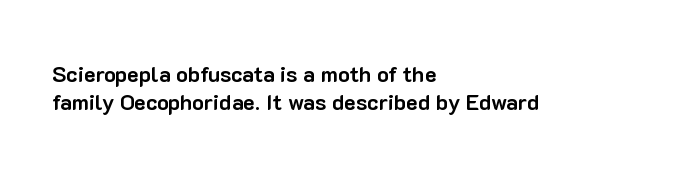
{"italic": "no", "bold": "yes", "underline": "no", "align": "left", "line_spacing": "normal", "line_spacing_ratio": 1.26, "letter_spacing": "normal", "letter_spacing_em": 0.0, "glyph_px": 22}
